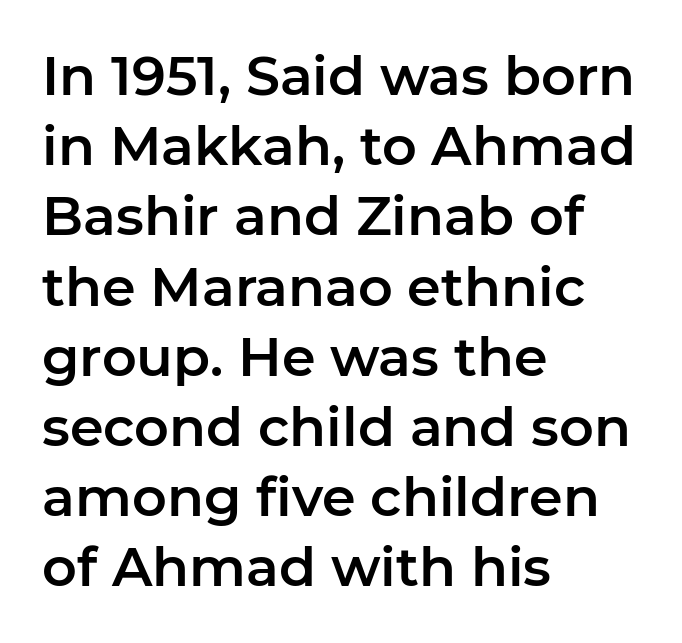
The ragged edge is on the right, which tells us the setting is flush left. Are there feet on the stems? There aren't — it's a sans. Here the designer chose a conventional face with non-uniform glyph widths. Honestly, the row spacing looks completely unremarkable. Do the letters lean? They stand straight.
